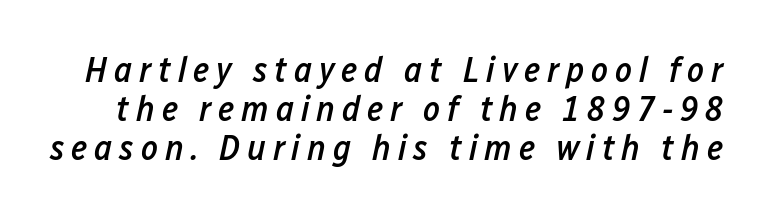
The image shows 36 px semibold, condensed type, italic (leaning right); set tight line spacing (1.09x), not underlined; low stroke contrast and a medium x-height.
